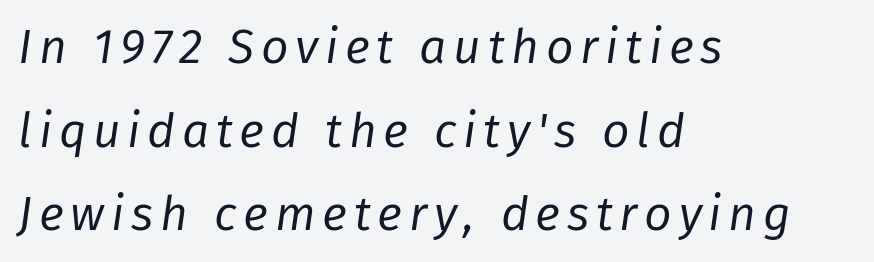
{"italic": "yes", "lean": "right", "slant_degrees": 8, "bold": "no", "weight": "regular", "width": "normal", "stroke_contrast": "low", "x_height": "medium", "monospaced": "no", "underline": "no", "align": "left", "line_spacing_ratio": 1.74, "glyph_px": 48}
